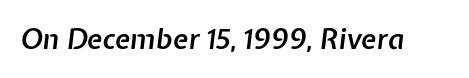
Italic: yes, the glyphs are oblique. Proportional: the letters do not fall into vertical columns. I'd describe the lettering as semibold — firm but not a full bold. The letterforms sit shoulder to shoulder at normal distance. Any mark beneath the type? The region is blank.
